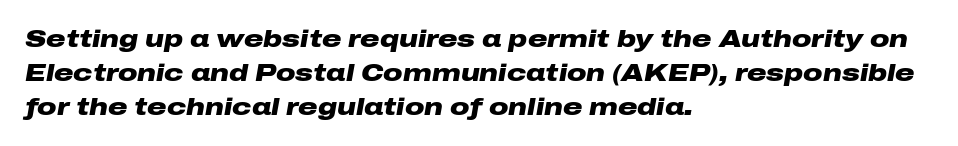
{"italic": "yes", "lean": "right", "slant_degrees": 10, "bold": "yes", "underline": "no", "align": "left", "line_spacing": "normal", "line_spacing_ratio": 1.41, "letter_spacing": "normal", "letter_spacing_em": 0.0, "glyph_px": 24}
